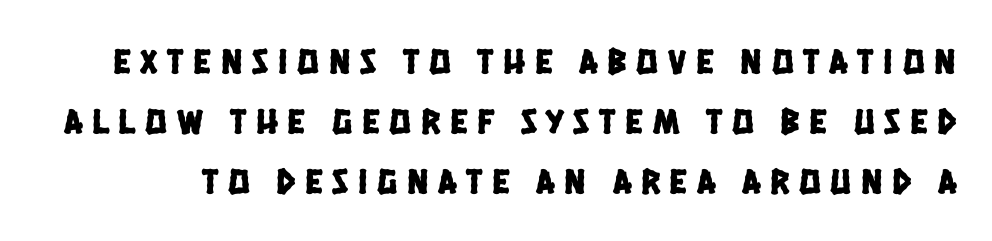
{"serif": "no", "width": "condensed", "stroke_contrast": "low", "x_height": "large", "monospaced": "no", "underline": "no", "line_spacing": "normal", "line_spacing_ratio": 1.67, "letter_spacing": "wide", "letter_spacing_em": 0.27, "glyph_px": 36}
